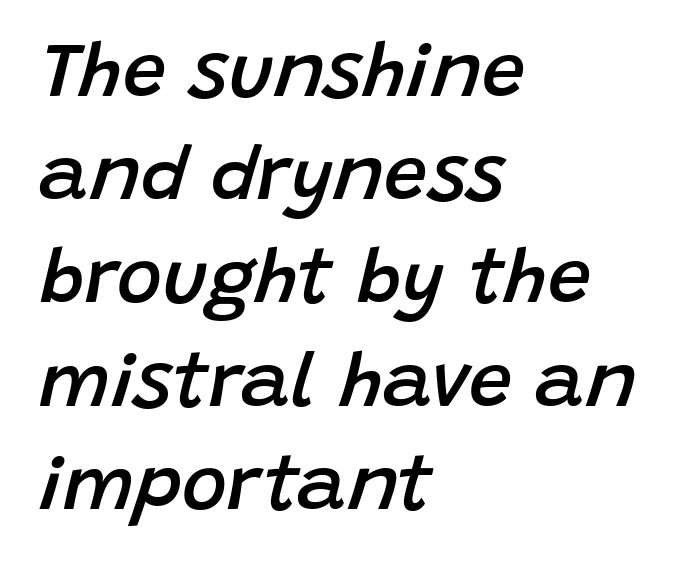
The image shows 77 px semibold type, italic (leaning right); set left-aligned, normal line spacing (1.34x), normal letter spacing, not underlined; low stroke contrast and a large x-height.
